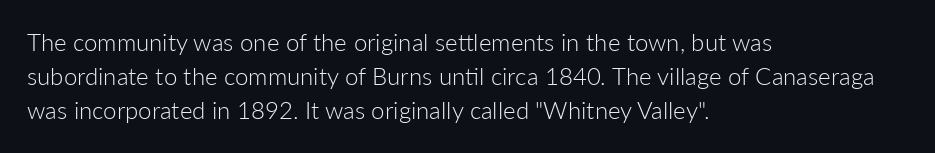
{"italic": "no", "bold": "no", "underline": "no", "align": "left", "line_spacing": "normal", "line_spacing_ratio": 1.42, "letter_spacing": "normal", "letter_spacing_em": 0.0, "glyph_px": 24}
